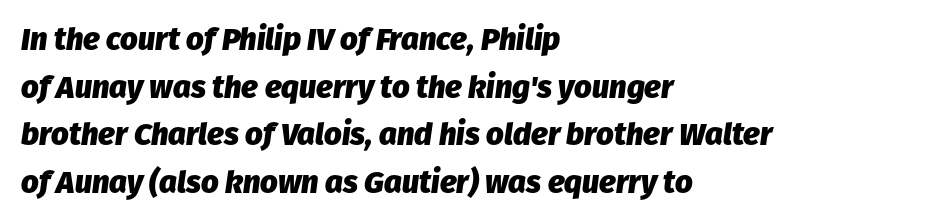
{"italic": "yes", "lean": "right", "slant_degrees": 8, "bold": "yes", "weight": "heavy", "width": "normal", "stroke_contrast": "low", "x_height": "medium", "monospaced": "no", "underline": "no", "align": "left", "line_spacing": "normal", "line_spacing_ratio": 1.54, "letter_spacing": "normal", "letter_spacing_em": 0.0, "glyph_px": 31}
